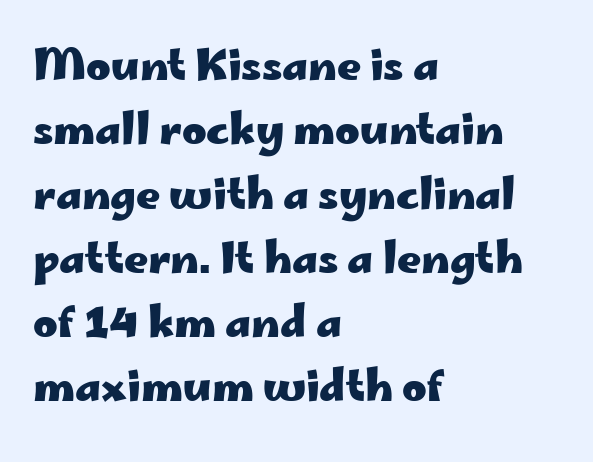
{"serif": "no", "italic": "no", "bold": "yes", "weight": "heavy", "width": "wide", "stroke_contrast": "low", "x_height": "small", "monospaced": "no", "underline": "no", "align": "left", "line_spacing": "normal", "line_spacing_ratio": 1.53, "letter_spacing": "normal", "letter_spacing_em": 0.0, "glyph_px": 42}
